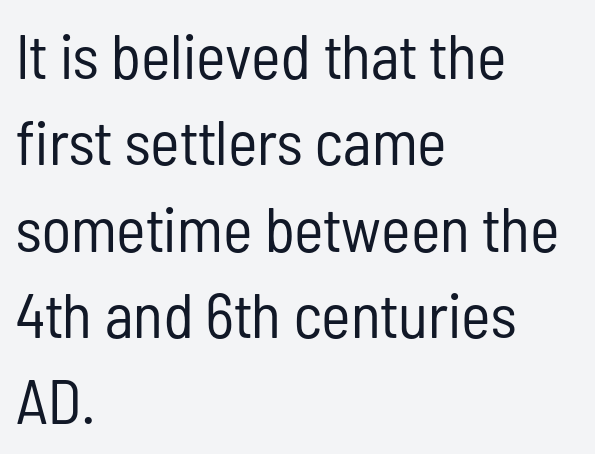
The face used here is proportionally spaced, like ordinary book or web type. Quick note: interline space is typical. The tracking reads as untouched default to a designer's eye. Serif or sans? Sans — the stroke terminals are bare. The typesetting does not lean heavy: it is not bold.
